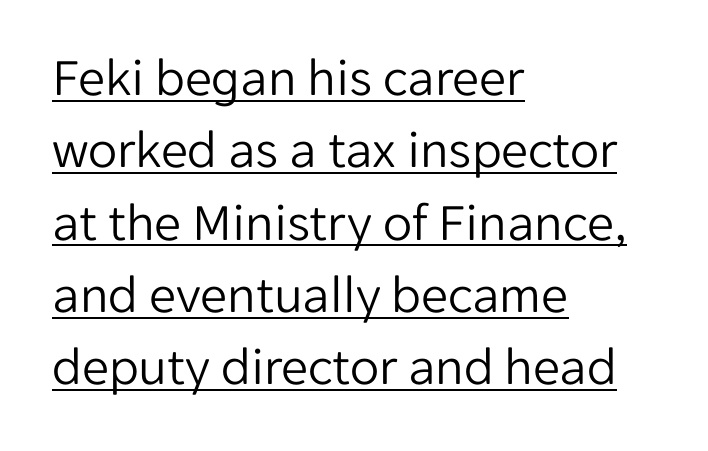
Here the designer chose a conventional face with non-uniform glyph widths. The tracking reads as untouched default to a designer's eye. This sample keeps an unexceptional amount of space between lines. The glyphs are accompanied by a horizontal stroke just below them. These glyphs show unthickened strokes, regular width or finer.
